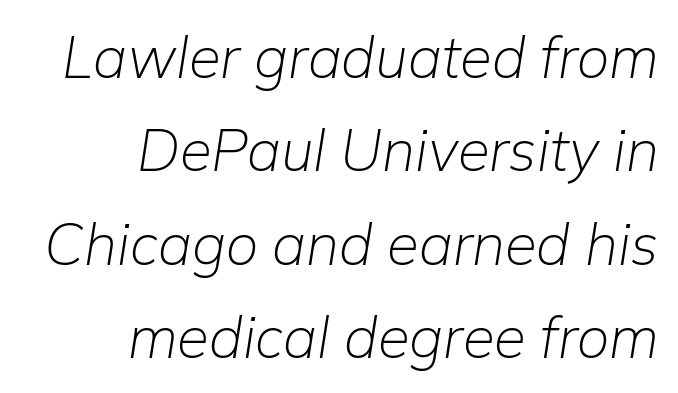
The image shows 58 px light type, italic (leaning right); set right-aligned, normal line spacing (1.61x), normal letter spacing, not underlined; low stroke contrast and a medium x-height.
